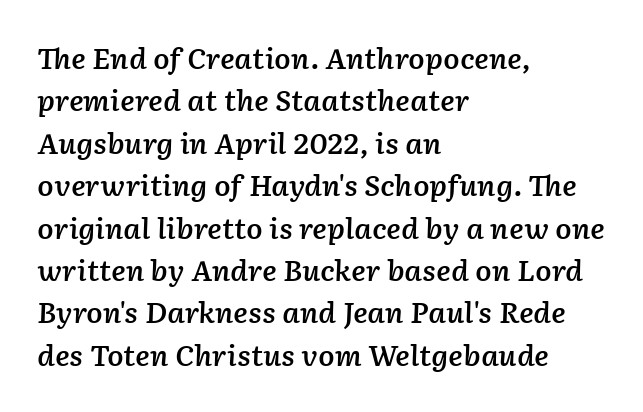
The designer left line spacing at the default. These lines keep a tight, regular rhythm from letter to letter. The paragraph has a hard left edge and a soft right edge. Semibold letterforms, between regular and bold. If you drew a line through each stem, it would be angled.
